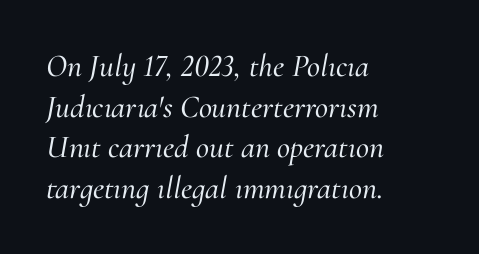
The image shows 32 px serif type, italic (leaning right); set left-aligned, normal line spacing (1.27x), normal letter spacing, not underlined; medium stroke contrast and a small x-height.
